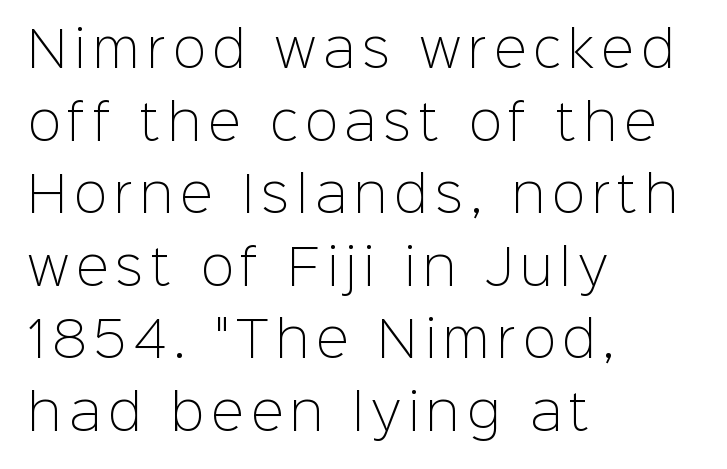
The passage is arranged the way most books set body copy — flush left. Italic: no, the glyphs are upright roman. The vertical gap from one line to the next is medium. The foot of each line stays bare and open. Regarding serifs, this sample does without them. Varying glyph widths throughout — classic text-font behaviour.
